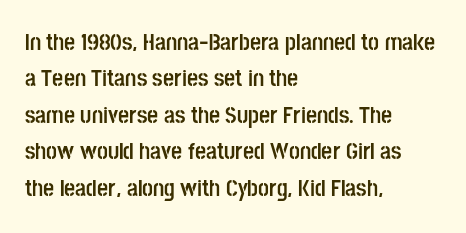
{"italic": "no", "bold": "yes", "underline": "no", "align": "left", "line_spacing": "normal", "line_spacing_ratio": 1.52, "letter_spacing": "normal", "letter_spacing_em": 0.0, "glyph_px": 24}
